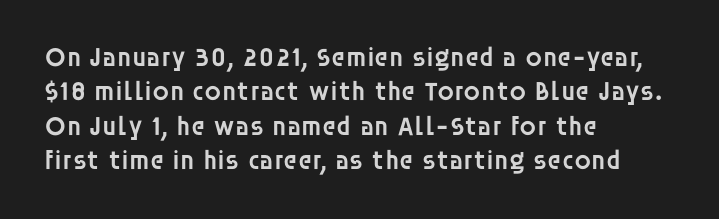
The image shows 27 px text type, upright; set left-aligned, normal line spacing (1.27x), normal letter spacing, not underlined.
